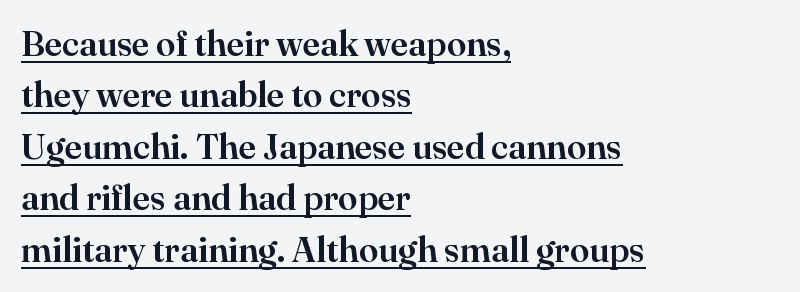
The lines sit at an ordinary, default distance from one another. This is underlined copy, the kind a proofreader might mark for attention. It's the straight-up-and-down kind of type. The rendering uses natural spacing where letterforms have individual widths. In terms of letterform style, serifs are clearly present.
